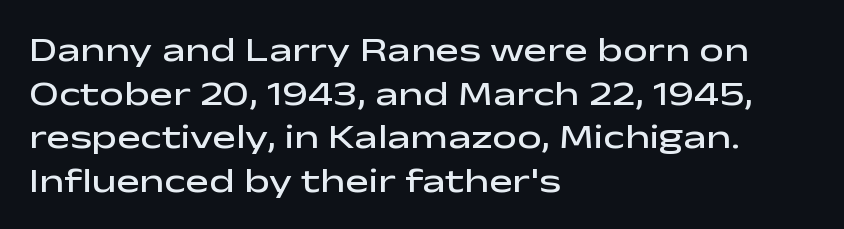
{"serif": "no", "italic": "no", "bold": "semi", "weight": "semibold", "width": "wide", "stroke_contrast": "low", "x_height": "medium", "monospaced": "no", "underline": "no", "align": "left", "line_spacing": "normal", "line_spacing_ratio": 1.25, "letter_spacing": "normal", "letter_spacing_em": 0.0, "glyph_px": 35}
